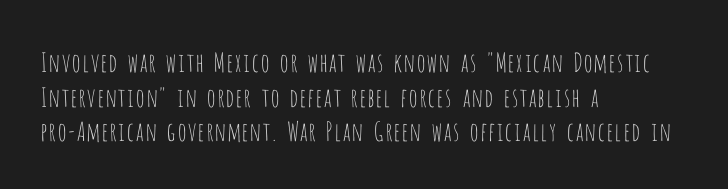
No chunkiness to these letters — they're not bold. A classic flush-left, rag-right setting is used for this passage. One glance says typical: line gaps are just what's usual. The letters sit at their default tracking, neither squeezed nor spread.
